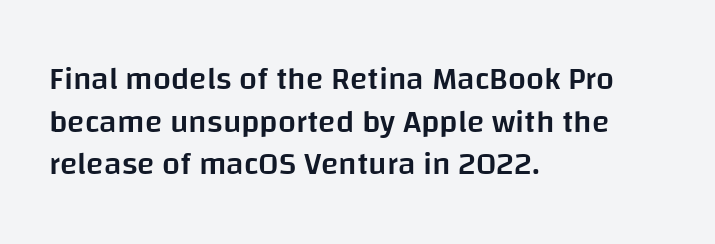
{"serif": "no", "italic": "no", "bold": "semi", "weight": "semibold", "width": "normal", "stroke_contrast": "low", "x_height": "large", "monospaced": "no", "underline": "no", "align": "left", "line_spacing": "normal", "line_spacing_ratio": 1.33, "letter_spacing": "normal", "letter_spacing_em": 0.0, "glyph_px": 32}
